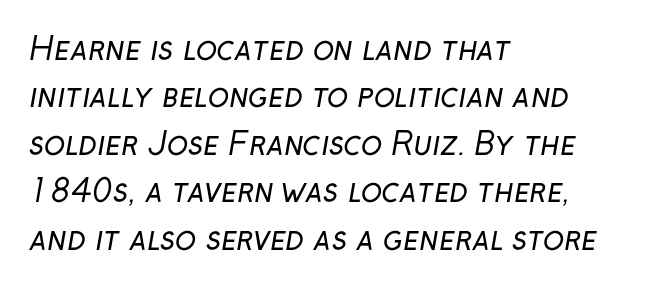
Every row of glyphs begins at an identical x-position on the left. What kind of face is this? One without serifs — a sans. Only glyphs here, with clear space below each row. The weight tops out at a normal text grade. In terms of leading, this rendering sits right in the middle. The tracking reads as untouched default to a designer's eye.
